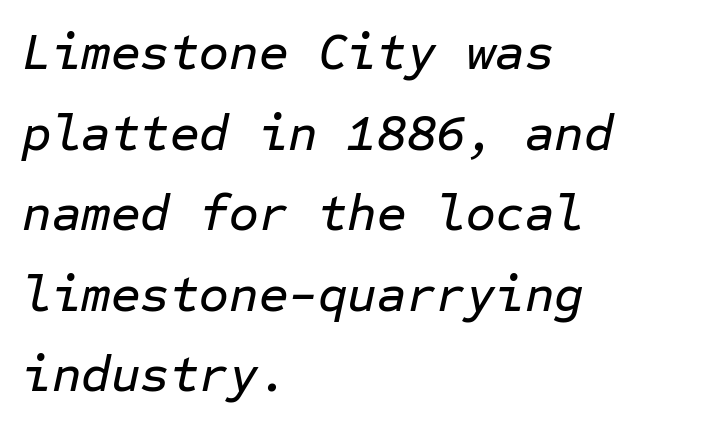
The image shows 51 px text type, italic (leaning right), monospaced; set left-aligned, normal line spacing (1.58x), normal letter spacing, not underlined; low stroke contrast and a medium x-height.
